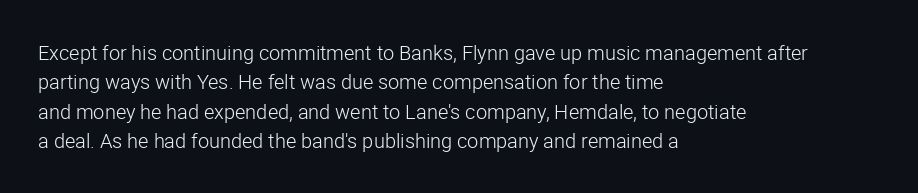
Look at the tracking — it's just the regular setting, nothing added. This sample keeps an unexceptional amount of space between lines. A typesetter would mark this as roman, not italic. Each row of text sits above clean, open space. Ink coverage per letter is moderate at most. This rendering uses left alignment, leaving the right contour irregular.
